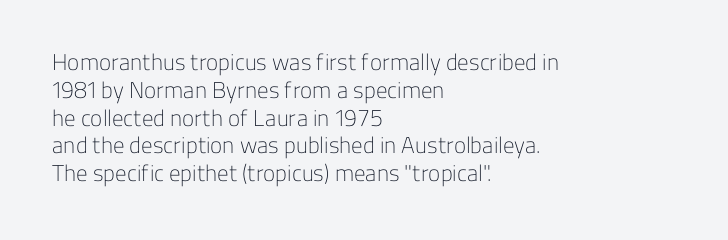
{"italic": "no", "bold": "no", "underline": "no", "align": "left", "line_spacing_ratio": 1.21, "letter_spacing": "normal", "letter_spacing_em": 0.0, "glyph_px": 23}
